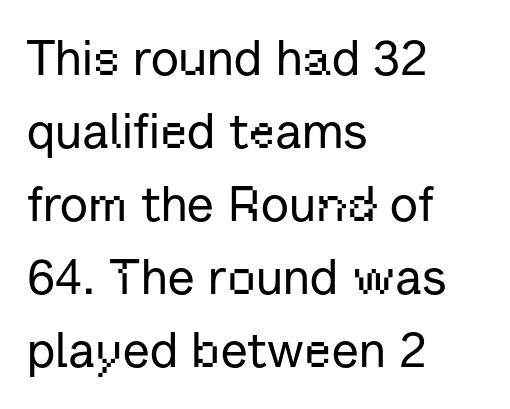
{"serif": "no", "italic": "no", "width": "normal", "stroke_contrast": "low", "x_height": "medium", "monospaced": "no", "underline": "no", "align": "left", "line_spacing": "normal", "line_spacing_ratio": 1.49, "letter_spacing": "normal", "letter_spacing_em": 0.0, "glyph_px": 49}
